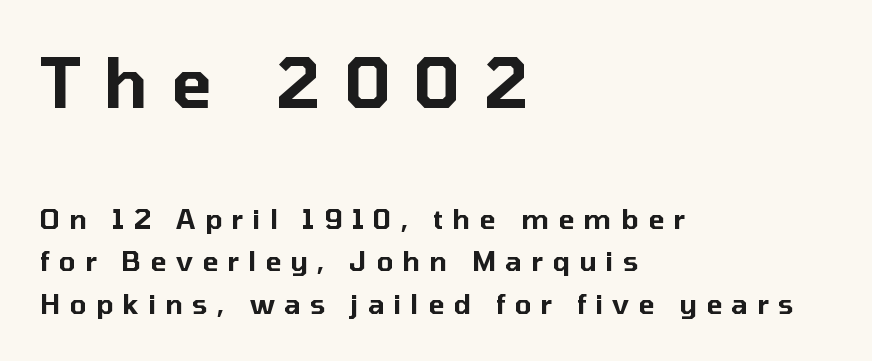
The image shows 68 px sans-serif type, upright; set left-aligned, normal line spacing (1.58x), unusually wide letter spacing (+0.34 em), not underlined; the first (top) block is 2.52x larger; low stroke contrast and a medium x-height.
